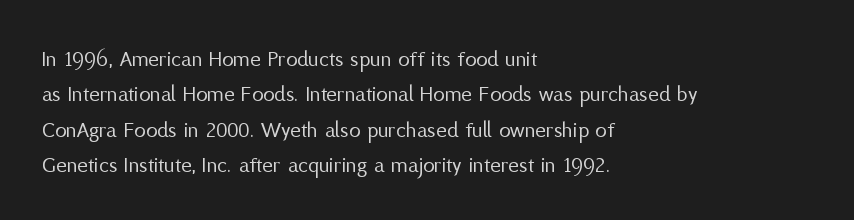
The face looks like a standard text weight, possibly lighter. Vertical strokes here are truly vertical. These lines keep a tight, regular rhythm from letter to letter. Leading matches the norm, producing a regular column. Left-aligned paragraph, ragged on the right. The space directly below the letters is spotless.
